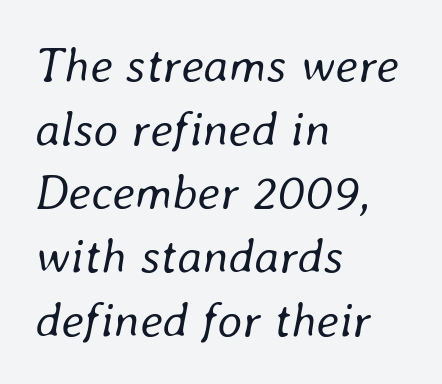
Q: Is the text bold? A: No.
Q: Is the text italic (slanted)? A: Yes, it leans right by about 8 degrees.
Q: Is the text underlined? A: No.
Q: How is the paragraph aligned? A: Left-aligned.
Q: Is the spacing between letters normal or unusually wide? A: Normal.
Q: Is the spacing between lines tight, normal or loose? A: Normal.
Q: Width (condensed, normal, or wide)? A: Normal.
Q: Stroke contrast? A: Low.
Q: x-height? A: Medium.
Q: Monospaced? A: No.
